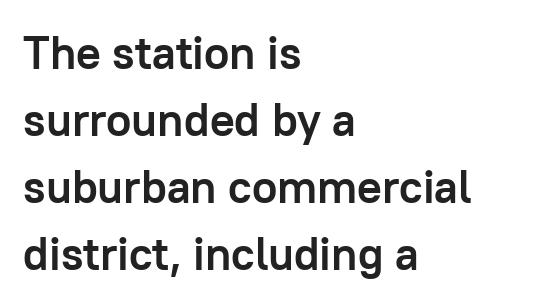
Q: Is the text bold? A: Yes.
Q: Is the text italic (slanted)? A: No, it is upright.
Q: Is the typeface a serif or a sans-serif typeface? A: Sans-serif.
Q: Is the text underlined? A: No.
Q: How is the paragraph aligned? A: Left-aligned.
Q: Is the spacing between letters normal or unusually wide? A: Normal.
Q: Is the spacing between lines tight, normal or loose? A: Normal.
Q: Width (condensed, normal, or wide)? A: Normal.
Q: Stroke contrast? A: Low.
Q: x-height? A: Medium.
Q: Monospaced? A: No.
